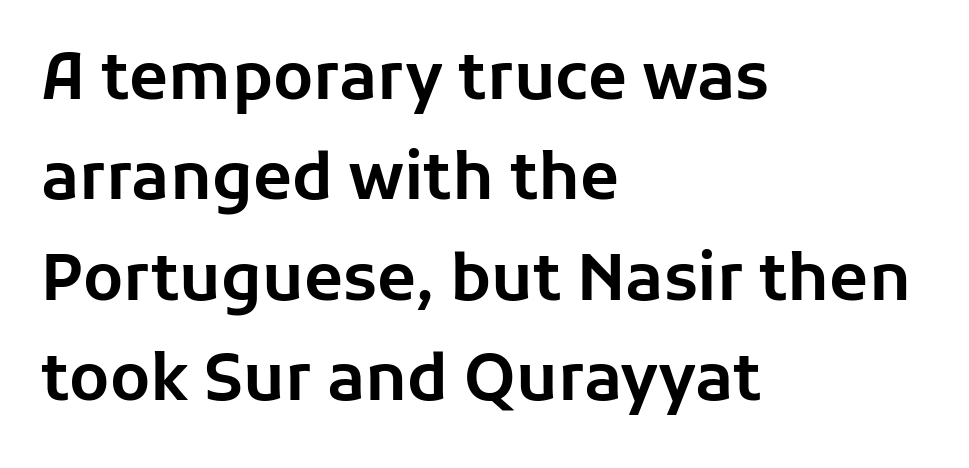
Q: Is the text italic (slanted)? A: No, it is upright.
Q: Is the typeface a serif or a sans-serif typeface? A: Sans-serif.
Q: Is the text underlined? A: No.
Q: How is the paragraph aligned? A: Left-aligned.
Q: Is the spacing between letters normal or unusually wide? A: Normal.
Q: Is the spacing between lines tight, normal or loose? A: Normal.
Q: Width (condensed, normal, or wide)? A: Normal.
Q: Stroke contrast? A: Low.
Q: x-height? A: Medium.
Q: Monospaced? A: No.
